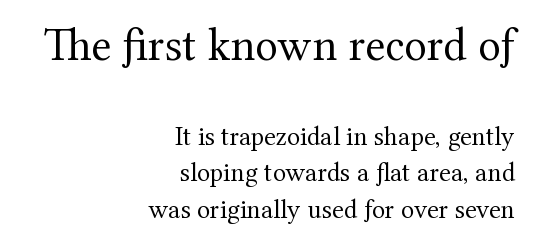
Q: Is the text bold? A: No.
Q: Is the text italic (slanted)? A: No, it is upright.
Q: Is the typeface a serif or a sans-serif typeface? A: Serif.
Q: Is the text underlined? A: No.
Q: How is the paragraph aligned? A: Right-aligned.
Q: Is the spacing between letters normal or unusually wide? A: Normal.
Q: Is the spacing between lines tight, normal or loose? A: Normal.
Q: Which block of text is set in a larger size, the first (top) or the second (bottom)? A: The first (top) one.
Q: Width (condensed, normal, or wide)? A: Normal.
Q: Stroke contrast? A: Medium.
Q: x-height? A: Medium.
Q: Monospaced? A: No.
